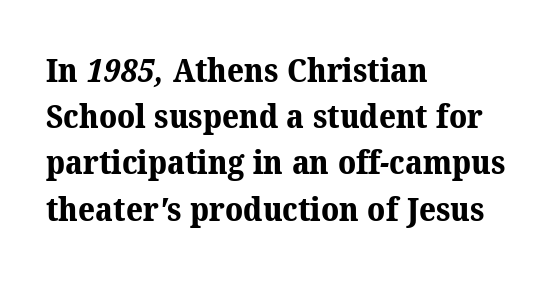
Q: Is the text bold? A: Yes.
Q: Is the typeface a serif or a sans-serif typeface? A: Serif.
Q: Is the text underlined? A: No.
Q: How is the paragraph aligned? A: Left-aligned.
Q: Is the spacing between letters normal or unusually wide? A: Normal.
Q: Is the spacing between lines tight, normal or loose? A: Normal.
Q: Width (condensed, normal, or wide)? A: Normal.
Q: Stroke contrast? A: Medium.
Q: x-height? A: Medium.
Q: Monospaced? A: No.
